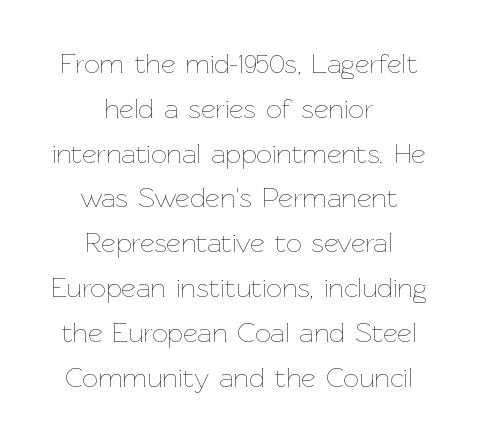
Quick note: interline space is typical. Decoration check: the copy has no underline. Weight: not bold — regular or lighter. Do the characters align in a grid? No, the font is proportional. There is no visible air inserted between adjacent glyphs.
